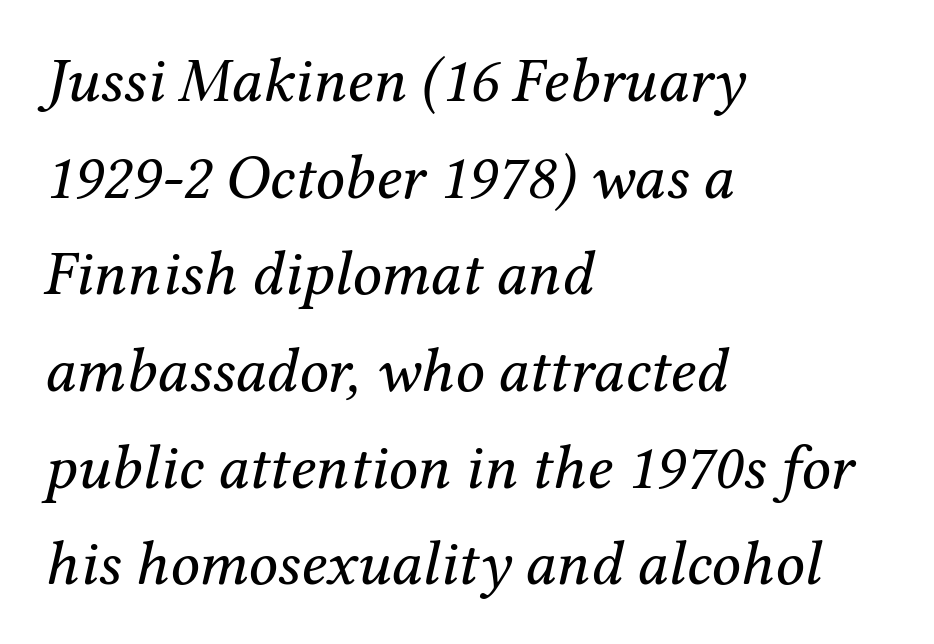
All the whitespace from short lines collects on the right. This rendering leaves character spacing at its baseline value. Designer's note — italics engaged. The glyphs are unaccompanied by any horizontal stroke below them. Each stroke keeps to a modest, everyday thickness or less.
